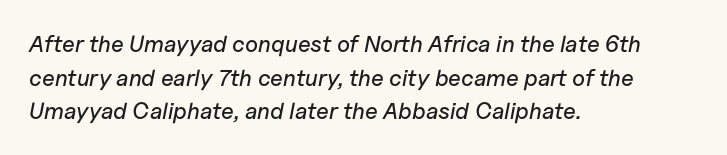
Q: Is the text italic (slanted)? A: Yes, it leans right by about 11 degrees.
Q: Is the text underlined? A: No.
Q: How is the paragraph aligned? A: Left-aligned.
Q: Is the spacing between letters normal or unusually wide? A: Normal.
Q: Is the spacing between lines tight, normal or loose? A: Normal.
